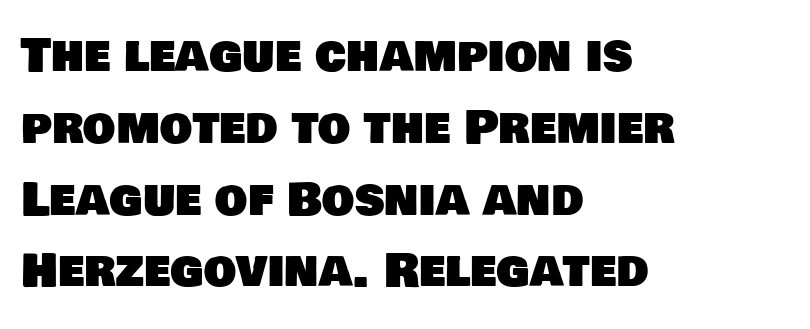
The passage shown is typed in a proportional face where columns would drift. Check under the words: just untouched page. The characters display no serif detailing; their extremities are plain. No extra tracking has been applied to these lines. Successive baselines arrive at the customary interval.
